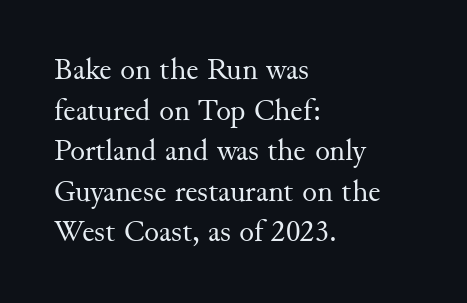
Interline gaps are of average width in this sample. Old-style or modern, the face here clearly has serifs. Italic: no, the glyphs are upright roman. Underlining? Definitely not there.
